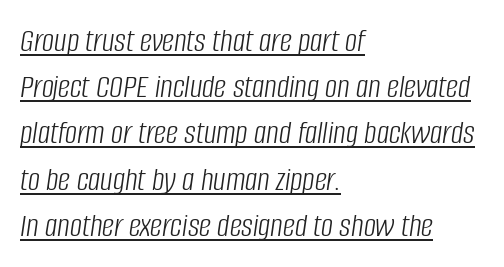
Q: Is the text bold? A: No.
Q: Is the text italic (slanted)? A: Yes, it leans right by about 8 degrees.
Q: Is the text underlined? A: Yes.
Q: How is the paragraph aligned? A: Left-aligned.
Q: Is the spacing between letters normal or unusually wide? A: Normal.
Q: Is the spacing between lines tight, normal or loose? A: Normal.
Q: Width (condensed, normal, or wide)? A: Condensed.
Q: Stroke contrast? A: Low.
Q: x-height? A: Large.
Q: Monospaced? A: No.
